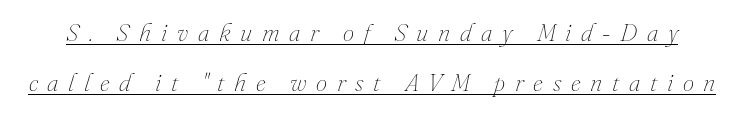
{"italic": "yes", "lean": "right", "slant_degrees": 16, "bold": "no", "underline": "yes", "line_spacing": "loose", "line_spacing_ratio": 2.02, "letter_spacing": "wide", "letter_spacing_em": 0.39, "glyph_px": 25}
